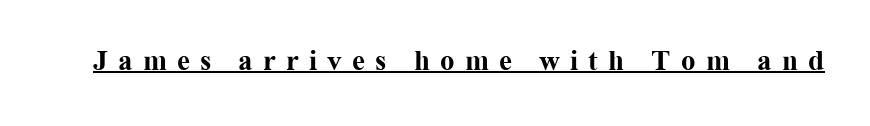
Q: Is the text bold? A: Yes.
Q: Is the text italic (slanted)? A: No, it is upright.
Q: Is the typeface a serif or a sans-serif typeface? A: Serif.
Q: Is the text underlined? A: Yes.
Q: Is the spacing between letters normal or unusually wide? A: Unusually wide.
Q: Width (condensed, normal, or wide)? A: Normal.
Q: Stroke contrast? A: Medium.
Q: x-height? A: Medium.
Q: Monospaced? A: No.
